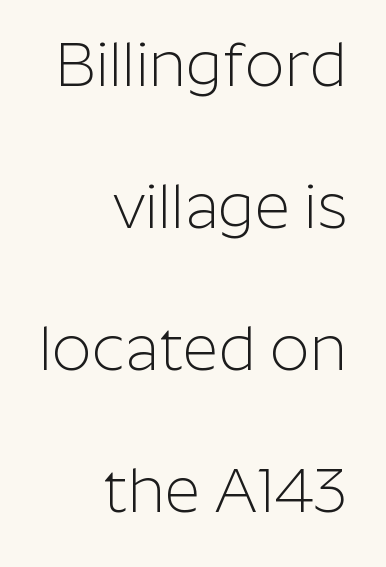
Layout note: lines flush right. No extra tracking has been applied to these lines. Proportional: the letters do not fall into vertical columns. A clean baseline with only descenders dipping below it. Airy leading. No feet cap the strokes, marking this as sans-serif type.
